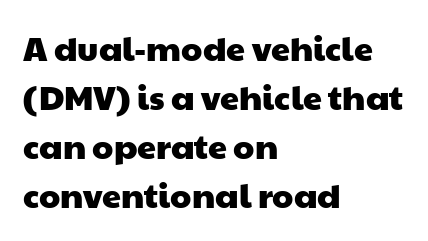
The image shows 34 px wide sans-serif type; set left-aligned, normal line spacing (1.44x), normal letter spacing, not underlined; low stroke contrast and a medium x-height.
